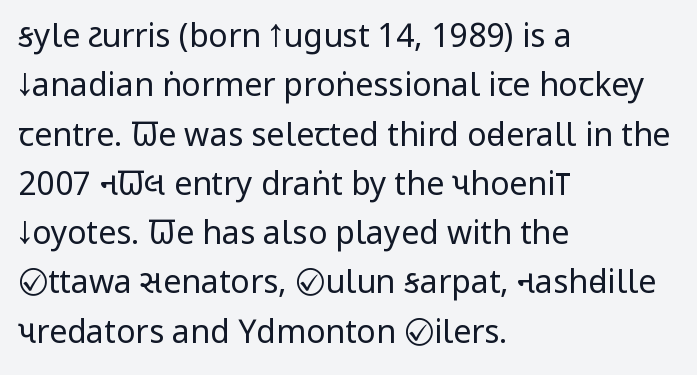
The image shows 32 px regular-weight, condensed sans-serif type, upright; set left-aligned, normal line spacing (1.54x), normal letter spacing, not underlined; low stroke contrast and a large x-height.
